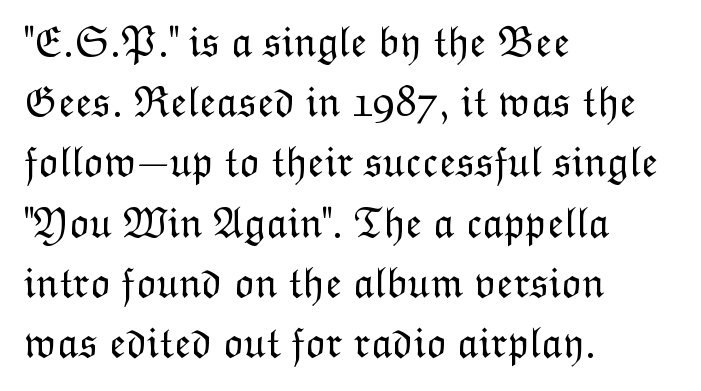
Q: Is the text bold? A: No.
Q: Is the text italic (slanted)? A: No, it is upright.
Q: Is the text underlined? A: No.
Q: How is the paragraph aligned? A: Left-aligned.
Q: Is the spacing between letters normal or unusually wide? A: Normal.
Q: Is the spacing between lines tight, normal or loose? A: Normal.
Q: Width (condensed, normal, or wide)? A: Normal.
Q: Stroke contrast? A: Low.
Q: x-height? A: Medium.
Q: Monospaced? A: No.
